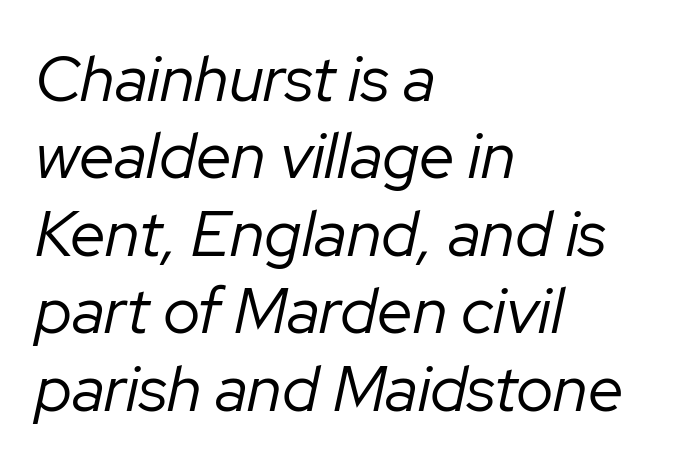
The image shows 64 px regular-weight type, italic (leaning right); set left-aligned, line spacing 1.21x, normal letter spacing, not underlined; low stroke contrast and a medium x-height.
